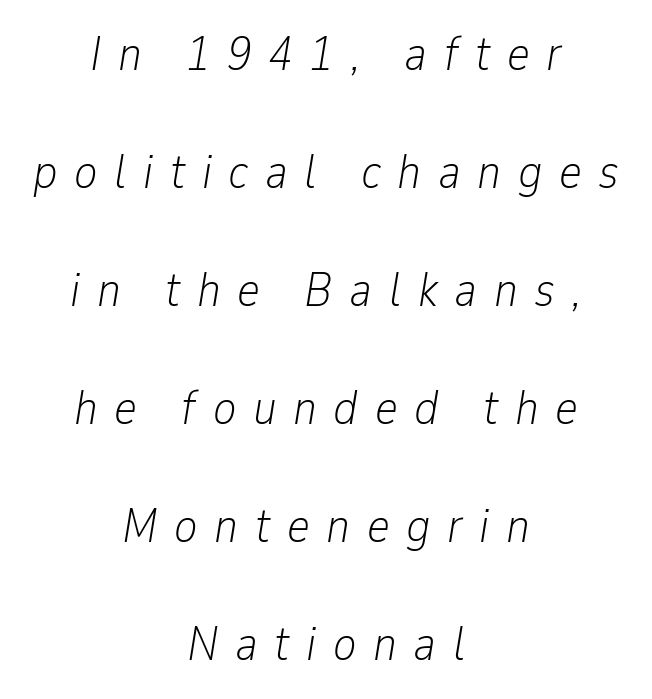
Q: Is the text bold? A: No.
Q: Is the text italic (slanted)? A: Yes, it leans right by about 9 degrees.
Q: Is the text underlined? A: No.
Q: How is the paragraph aligned? A: Centered.
Q: Is the spacing between letters normal or unusually wide? A: Unusually wide.
Q: Is the spacing between lines tight, normal or loose? A: Loose.
Q: Width (condensed, normal, or wide)? A: Condensed.
Q: Stroke contrast? A: Low.
Q: x-height? A: Medium.
Q: Monospaced? A: No.
